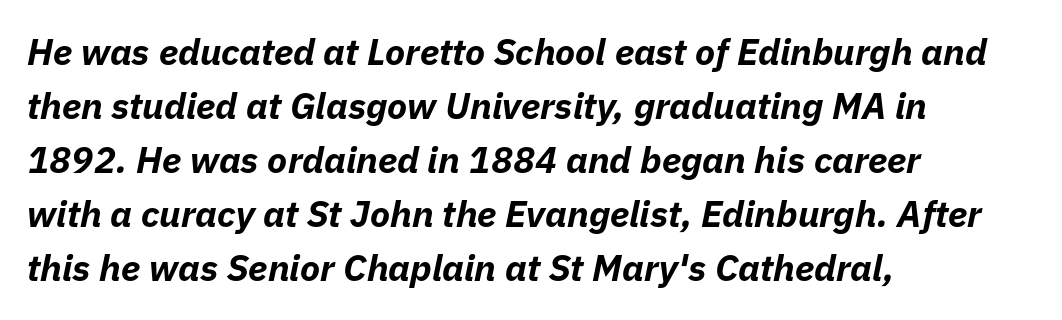
Q: Is the text bold? A: Yes.
Q: Is the text italic (slanted)? A: Yes, it leans right by about 11 degrees.
Q: Is the text underlined? A: No.
Q: How is the paragraph aligned? A: Left-aligned.
Q: Is the spacing between letters normal or unusually wide? A: Normal.
Q: Is the spacing between lines tight, normal or loose? A: Normal.
Q: Width (condensed, normal, or wide)? A: Normal.
Q: Stroke contrast? A: Low.
Q: x-height? A: Medium.
Q: Monospaced? A: No.
